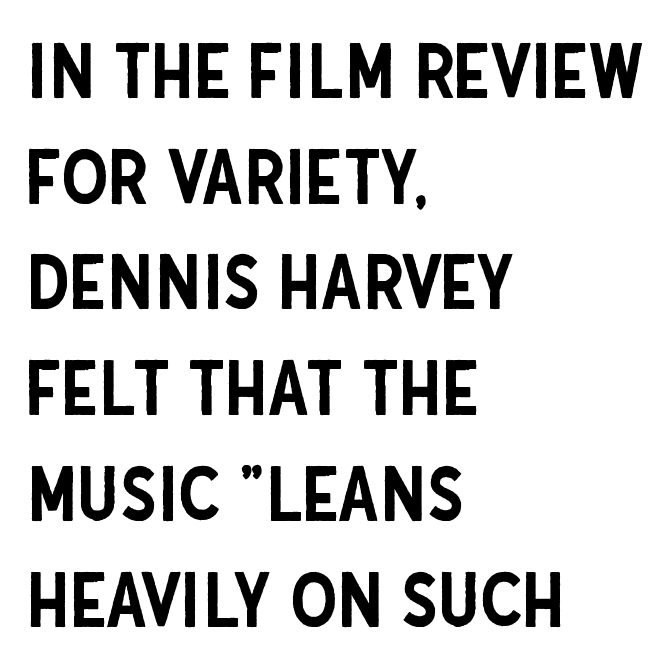
The image shows 75 px condensed sans-serif type, upright; set left-aligned, normal line spacing (1.41x), normal letter spacing, not underlined; low stroke contrast and a large x-height.
